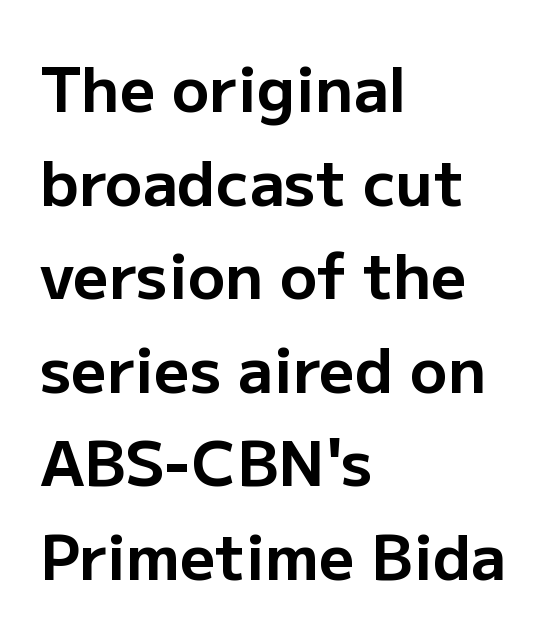
{"serif": "no", "italic": "no", "bold": "yes", "weight": "bold", "width": "normal", "stroke_contrast": "low", "x_height": "medium", "monospaced": "no", "underline": "no", "align": "left", "line_spacing": "normal", "line_spacing_ratio": 1.51, "letter_spacing": "normal", "letter_spacing_em": 0.0, "glyph_px": 62}
